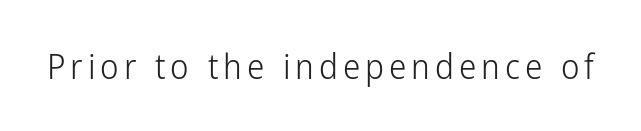
{"serif": "no", "italic": "no", "bold": "no", "weight": "light", "width": "condensed", "stroke_contrast": "low", "x_height": "medium", "monospaced": "no", "underline": "no", "glyph_px": 35}
